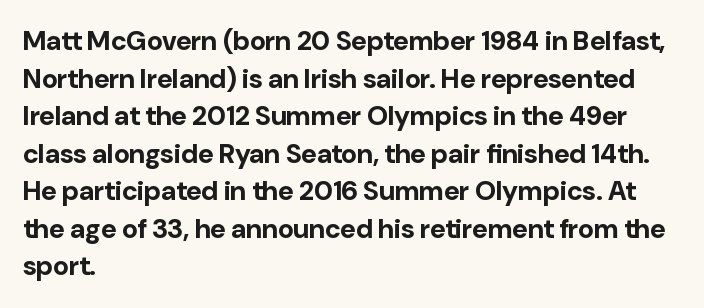
Its strokes are broad and dark, the hallmark of bold type. The letterforms sit shoulder to shoulder at normal distance. Horizontal alignment here is leftward, the default for most running prose. Each new line begins a customary step beneath the previous one. Has an underline been added? It has not. Characters remain perfectly vertical along every line.
